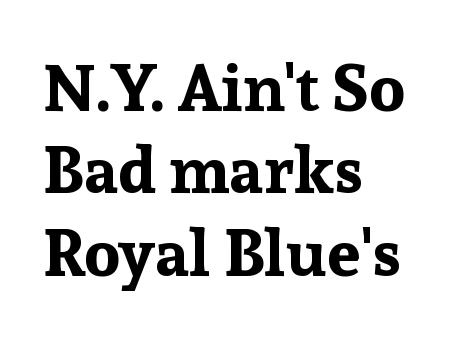
{"serif": "yes", "italic": "no", "bold": "yes", "weight": "bold", "width": "normal", "stroke_contrast": "low", "x_height": "medium", "monospaced": "no", "underline": "no", "align": "left", "line_spacing": "normal", "line_spacing_ratio": 1.25, "letter_spacing": "normal", "letter_spacing_em": 0.0, "glyph_px": 66}
